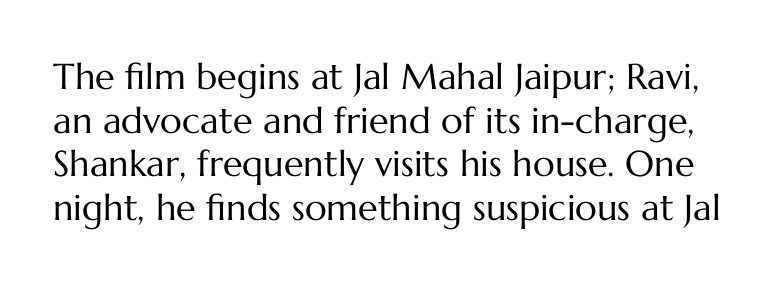
{"italic": "no", "bold": "no", "weight": "regular", "width": "normal", "stroke_contrast": "medium", "x_height": "medium", "monospaced": "no", "underline": "no", "line_spacing_ratio": 1.21, "letter_spacing": "normal", "letter_spacing_em": 0.0, "glyph_px": 36}
